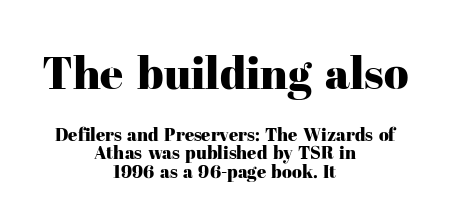
The image shows 45 px serif type, upright; set centered, tight line spacing (1.02x), normal letter spacing, not underlined; the first (top) block is 2.5x larger; high stroke contrast and a medium x-height.
